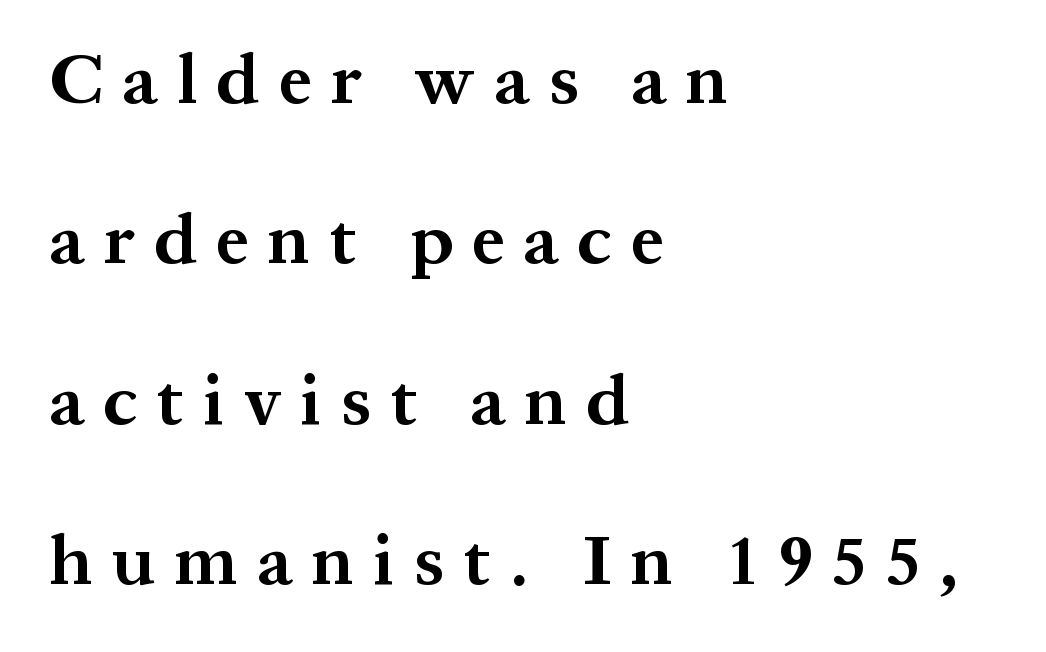
{"serif": "yes", "italic": "no", "bold": "yes", "weight": "bold", "width": "normal", "stroke_contrast": "medium", "x_height": "medium", "monospaced": "no", "underline": "no", "align": "left", "line_spacing": "loose", "line_spacing_ratio": 2.26, "letter_spacing": "wide", "letter_spacing_em": 0.28, "glyph_px": 71}
